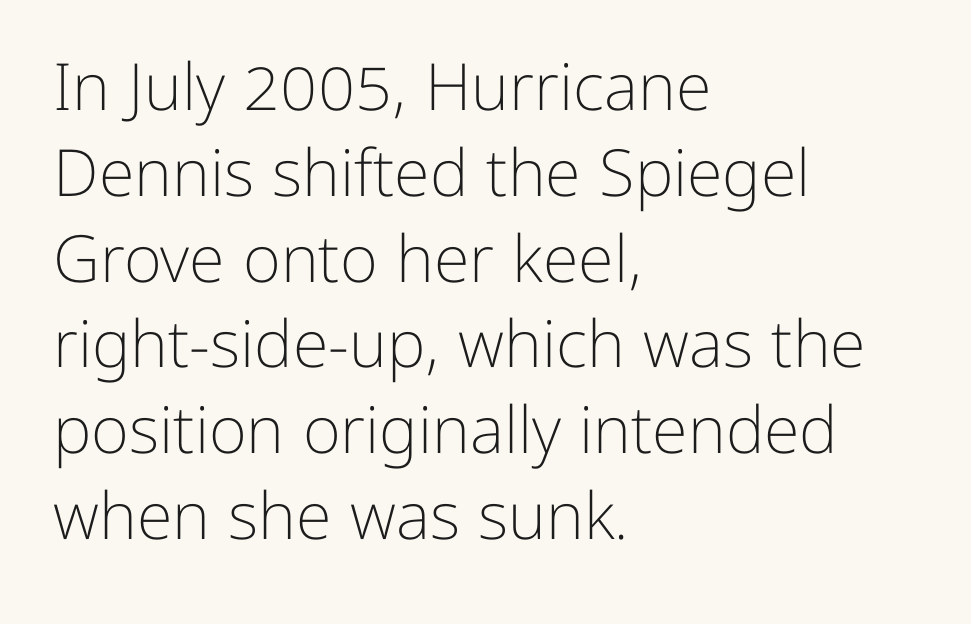
Q: Is the text bold? A: No.
Q: Is the text italic (slanted)? A: No, it is upright.
Q: Is the typeface a serif or a sans-serif typeface? A: Sans-serif.
Q: Is the text underlined? A: No.
Q: How is the paragraph aligned? A: Left-aligned.
Q: Is the spacing between letters normal or unusually wide? A: Normal.
Q: Is the spacing between lines tight, normal or loose? A: Normal.
Q: Width (condensed, normal, or wide)? A: Normal.
Q: Stroke contrast? A: Low.
Q: x-height? A: Medium.
Q: Monospaced? A: No.
